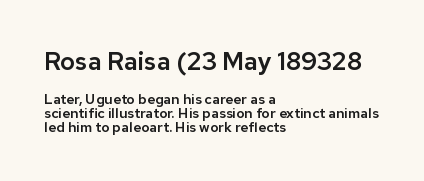
Vertically, the passage feels compressed, each row crowding the next. Nothing unusual about the tracking: characters are spaced as the font intends. The compositor pushed each line to the left boundary. Beneath every word, the page is bare. Nope, not italic — everything's standing straight.
